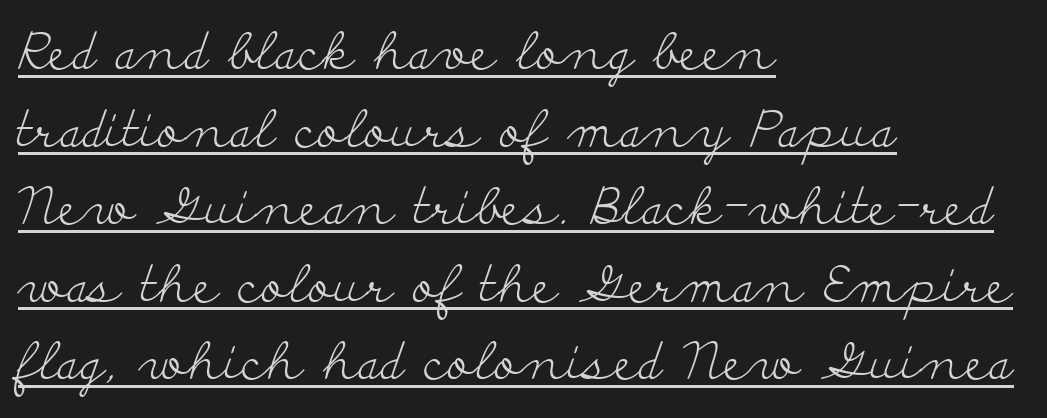
{"serif": "yes", "bold": "no", "weight": "light", "width": "wide", "stroke_contrast": "low", "x_height": "small", "monospaced": "no", "underline": "yes", "align": "left", "line_spacing": "normal", "line_spacing_ratio": 1.52, "letter_spacing": "normal", "letter_spacing_em": 0.0, "glyph_px": 51}
